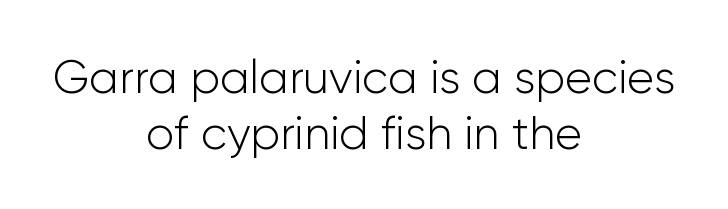
Q: Is the text bold? A: No.
Q: Is the text italic (slanted)? A: No, it is upright.
Q: Is the typeface a serif or a sans-serif typeface? A: Sans-serif.
Q: Is the text underlined? A: No.
Q: How is the paragraph aligned? A: Centered.
Q: Is the spacing between letters normal or unusually wide? A: Normal.
Q: Width (condensed, normal, or wide)? A: Normal.
Q: Stroke contrast? A: Low.
Q: x-height? A: Medium.
Q: Monospaced? A: No.
